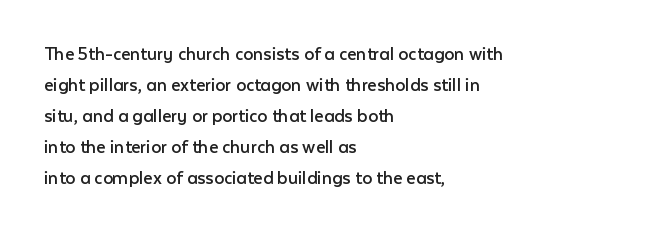
Q: Is the text bold? A: No.
Q: Is the text italic (slanted)? A: No, it is upright.
Q: Is the text underlined? A: No.
Q: How is the paragraph aligned? A: Left-aligned.
Q: Is the spacing between letters normal or unusually wide? A: Normal.
Q: Is the spacing between lines tight, normal or loose? A: Normal.
